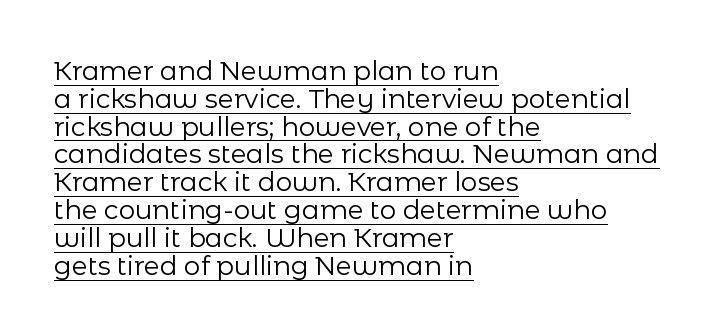
No extra tracking has been applied to these lines. If you measured baseline to baseline, you'd find a short distance. Compared with a centered layout, this one pins lines to the left instead. Stroke thickness stays within the range of a standard reading face or lighter. The glyphs are accompanied by a horizontal stroke just below them.
